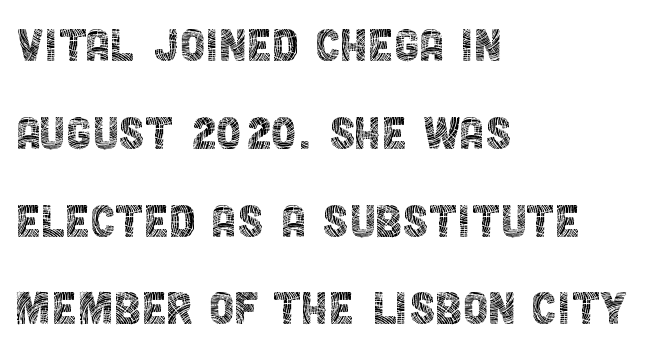
Q: Is the text bold? A: No.
Q: Is the text italic (slanted)? A: No, it is upright.
Q: Is the typeface a serif or a sans-serif typeface? A: Sans-serif.
Q: Is the text underlined? A: No.
Q: How is the paragraph aligned? A: Left-aligned.
Q: Is the spacing between letters normal or unusually wide? A: Normal.
Q: Is the spacing between lines tight, normal or loose? A: Normal.
Q: Width (condensed, normal, or wide)? A: Condensed.
Q: x-height? A: Large.
Q: Monospaced? A: No.
